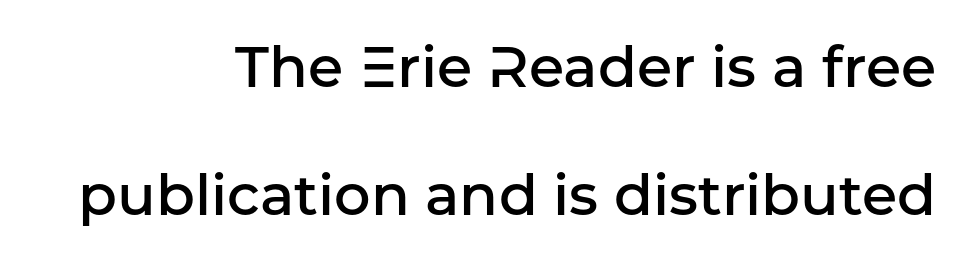
The image shows 57 px semibold sans-serif type, upright; set right-aligned, loose line spacing (2.24x), normal letter spacing, not underlined; low stroke contrast and a medium x-height.
